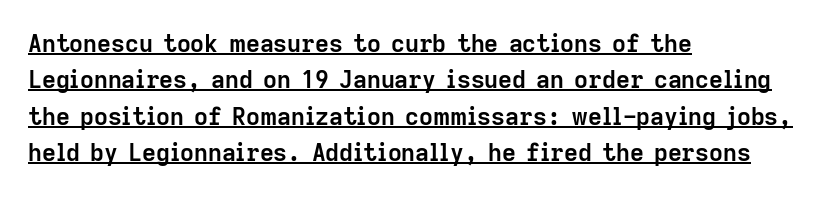
Q: Is the text bold? A: Yes.
Q: Is the text italic (slanted)? A: No, it is upright.
Q: Is the text underlined? A: Yes.
Q: How is the paragraph aligned? A: Left-aligned.
Q: Is the spacing between letters normal or unusually wide? A: Normal.
Q: Is the spacing between lines tight, normal or loose? A: Normal.
